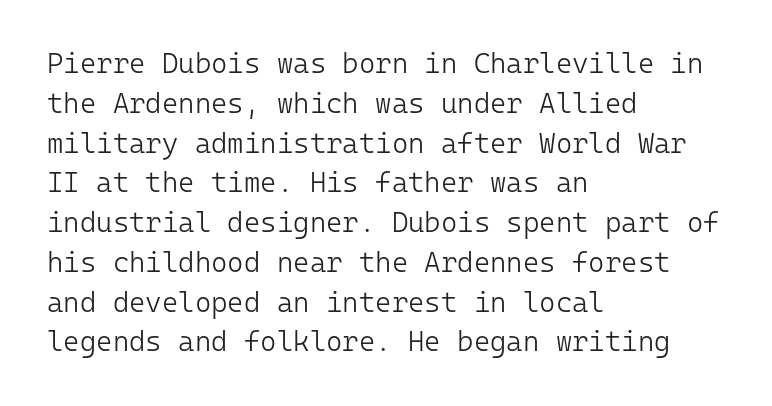
{"serif": "no", "italic": "no", "bold": "no", "weight": "light", "width": "normal", "stroke_contrast": "low", "x_height": "medium", "monospaced": "yes", "underline": "no", "align": "left", "line_spacing": "normal", "line_spacing_ratio": 1.42, "letter_spacing": "normal", "letter_spacing_em": 0.0, "glyph_px": 28}
